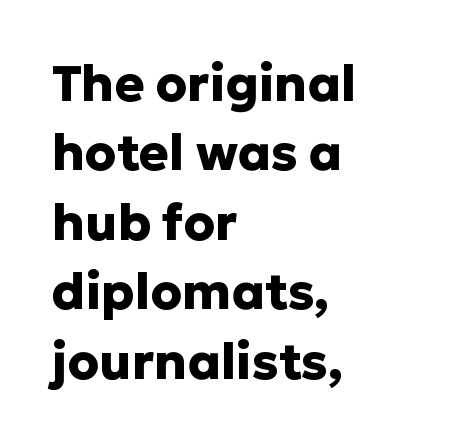
{"serif": "no", "italic": "no", "bold": "yes", "weight": "heavy", "width": "normal", "stroke_contrast": "low", "x_height": "medium", "monospaced": "no", "underline": "no", "align": "left", "line_spacing": "normal", "line_spacing_ratio": 1.39, "letter_spacing": "normal", "letter_spacing_em": 0.0, "glyph_px": 50}
